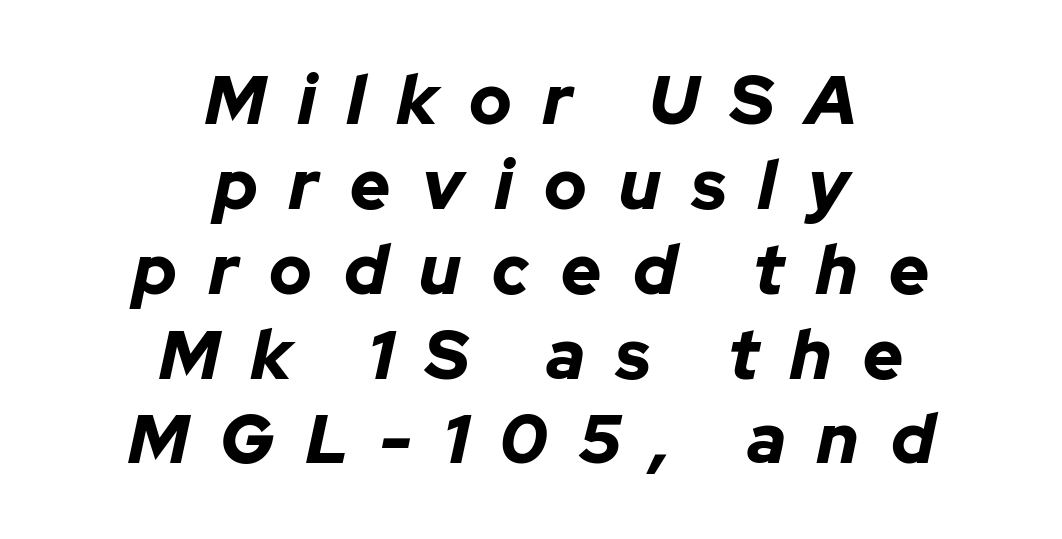
The image shows 69 px bold type, italic (leaning right); set centered, line spacing 1.23x, unusually wide letter spacing (+0.46 em), not underlined; low stroke contrast and a medium x-height.
